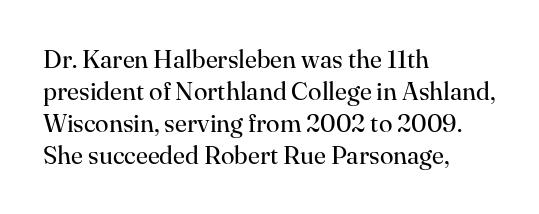
Q: Is the text bold? A: No.
Q: Is the text italic (slanted)? A: No, it is upright.
Q: Is the text underlined? A: No.
Q: How is the paragraph aligned? A: Left-aligned.
Q: Is the spacing between letters normal or unusually wide? A: Normal.
Q: Is the spacing between lines tight, normal or loose? A: Normal.
